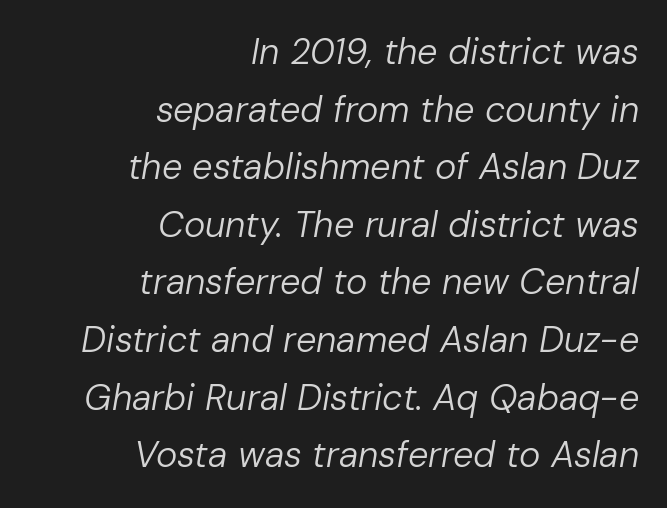
{"italic": "yes", "lean": "right", "slant_degrees": 10, "bold": "no", "weight": "regular", "width": "normal", "stroke_contrast": "low", "x_height": "medium", "monospaced": "no", "underline": "no", "align": "right", "line_spacing": "normal", "line_spacing_ratio": 1.6, "letter_spacing": "normal", "letter_spacing_em": 0.0, "glyph_px": 36}
